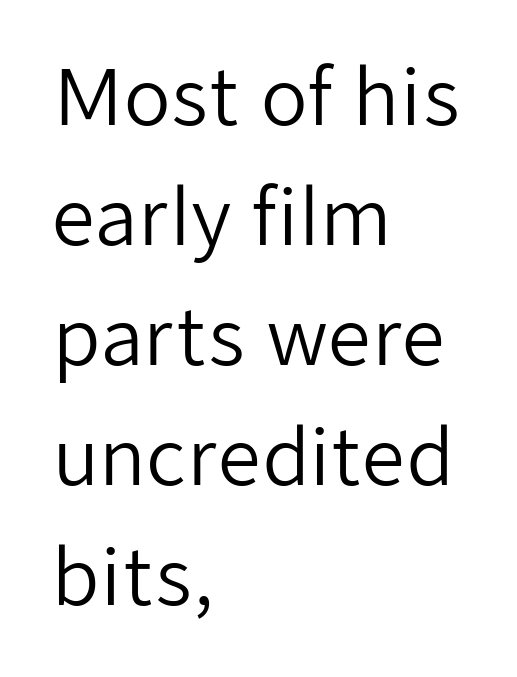
The image shows 76 px regular-weight sans-serif type, upright; set left-aligned, normal line spacing (1.58x), normal letter spacing, not underlined; low stroke contrast and a medium x-height.
